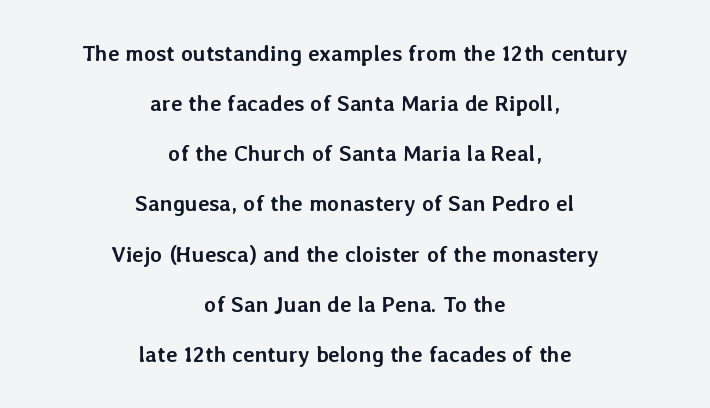
Students, observe: this is what heavily led, spacious text looks like. These lines keep a tight, regular rhythm from letter to letter. Glance below the letters and you will spot only blank space. The letters are bold, with thick, heavy strokes. The rendering positions every line midway between the sides.
